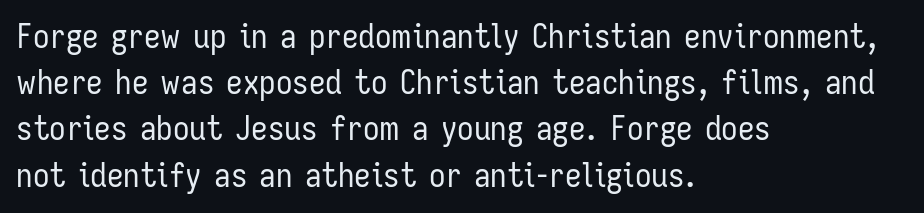
Q: Is the text bold? A: No.
Q: Is the text italic (slanted)? A: No, it is upright.
Q: Is the typeface a serif or a sans-serif typeface? A: Sans-serif.
Q: Is the text underlined? A: No.
Q: How is the paragraph aligned? A: Left-aligned.
Q: Is the spacing between letters normal or unusually wide? A: Normal.
Q: Is the spacing between lines tight, normal or loose? A: Normal.
Q: Width (condensed, normal, or wide)? A: Condensed.
Q: Stroke contrast? A: Low.
Q: x-height? A: Medium.
Q: Monospaced? A: No.
